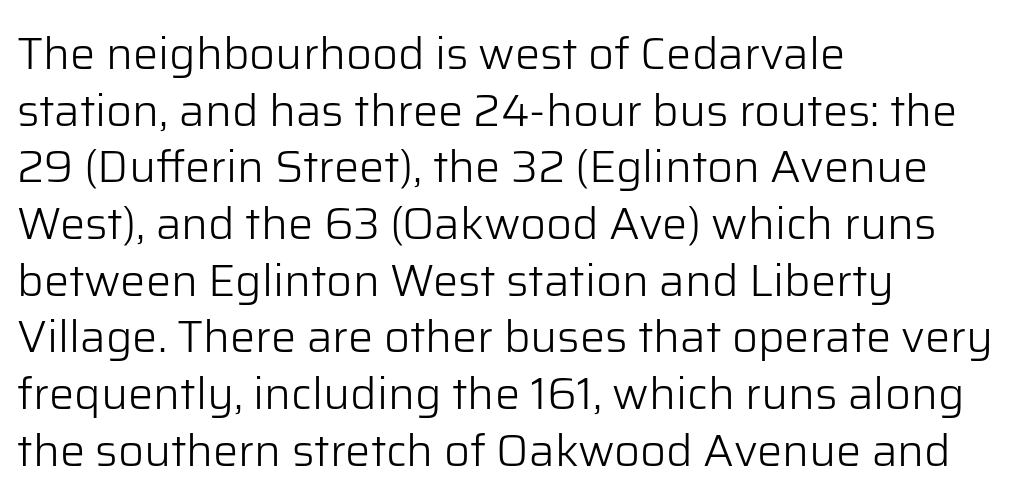
The image shows 45 px light sans-serif type, upright; set left-aligned, normal line spacing (1.26x), normal letter spacing, not underlined; low stroke contrast and a medium x-height.
